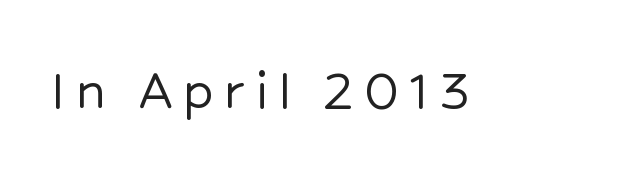
The image shows 61 px sans-serif type, upright; set not underlined; low stroke contrast and a medium x-height.
